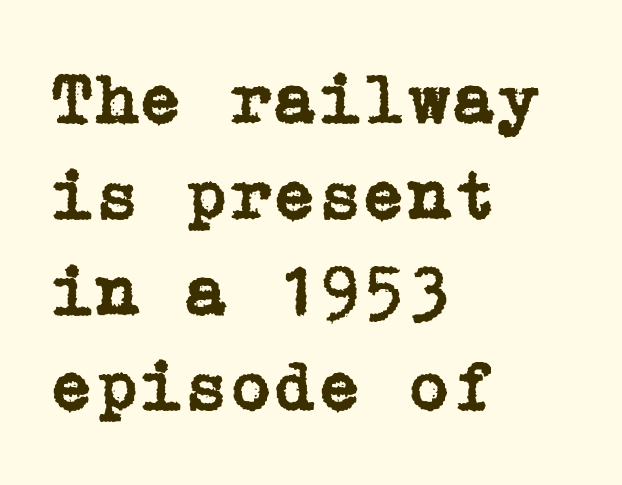
The image shows 72 px serif type, upright; set left-aligned, normal line spacing (1.33x), normal letter spacing, not underlined; low stroke contrast and a medium x-height.
